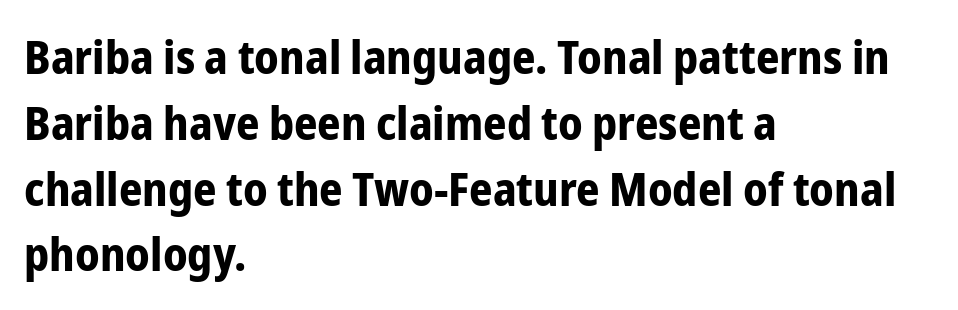
Q: Is the text bold? A: Yes.
Q: Is the text italic (slanted)? A: No, it is upright.
Q: Is the typeface a serif or a sans-serif typeface? A: Sans-serif.
Q: Is the text underlined? A: No.
Q: How is the paragraph aligned? A: Left-aligned.
Q: Is the spacing between letters normal or unusually wide? A: Normal.
Q: Is the spacing between lines tight, normal or loose? A: Normal.
Q: Width (condensed, normal, or wide)? A: Condensed.
Q: Stroke contrast? A: Low.
Q: x-height? A: Medium.
Q: Monospaced? A: No.
